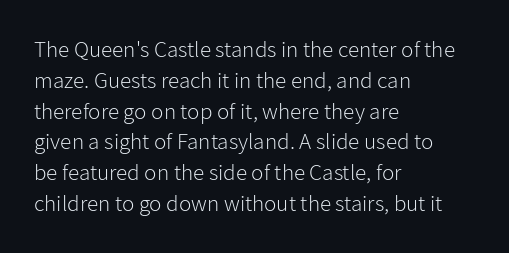
{"italic": "no", "bold": "no", "underline": "no", "align": "left", "line_spacing": "normal", "line_spacing_ratio": 1.34, "letter_spacing": "normal", "letter_spacing_em": 0.0, "glyph_px": 23}
